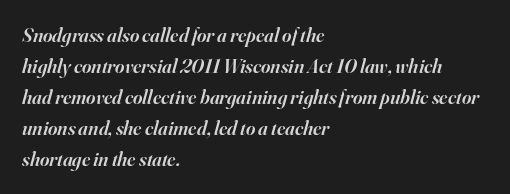
{"italic": "yes", "lean": "right", "slant_degrees": 16, "bold": "semi", "underline": "no", "align": "left", "line_spacing": "normal", "line_spacing_ratio": 1.55, "letter_spacing": "normal", "letter_spacing_em": 0.0, "glyph_px": 20}
